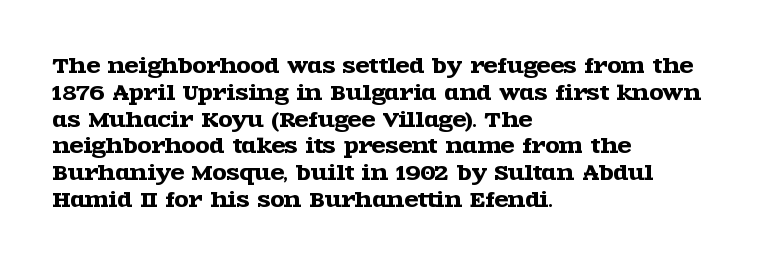
{"italic": "no", "underline": "no", "align": "left", "line_spacing": "normal", "line_spacing_ratio": 1.34, "letter_spacing": "normal", "letter_spacing_em": 0.0, "glyph_px": 20}
